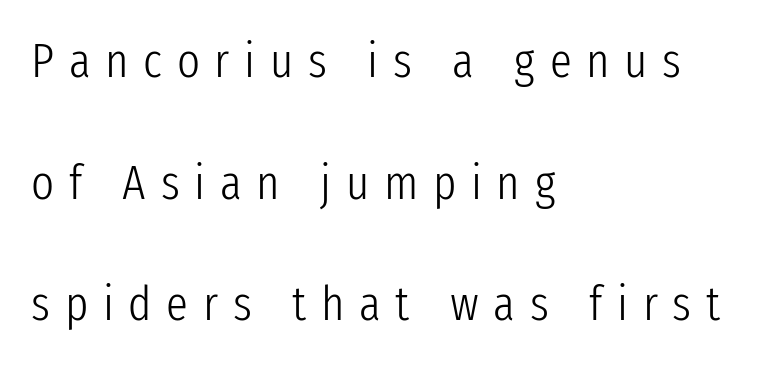
A sans-serif font was chosen for this passage. The letterforms stand isolated, each surrounded by extra space. The space directly below the letters is spotless. In CSS terms this would be text-align: left. What's the leading like? Stretched, with rows far apart.
